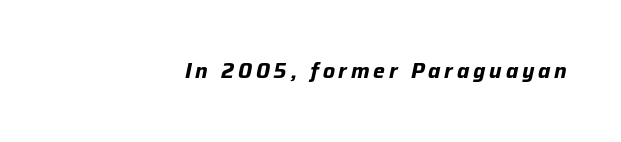
{"italic": "yes", "lean": "right", "slant_degrees": 12, "bold": "yes", "underline": "no", "align": "right", "glyph_px": 21}
